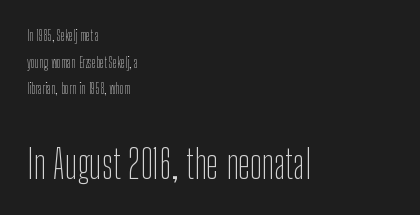
{"serif": "no", "italic": "no", "bold": "no", "weight": "thin", "width": "condensed", "stroke_contrast": "low", "x_height": "medium", "monospaced": "no", "underline": "no", "align": "left", "line_spacing": "loose", "line_spacing_ratio": 1.9, "letter_spacing": "normal", "letter_spacing_em": 0.0, "larger_block": "second", "size_ratio": 2.86, "glyph_px": 40}
